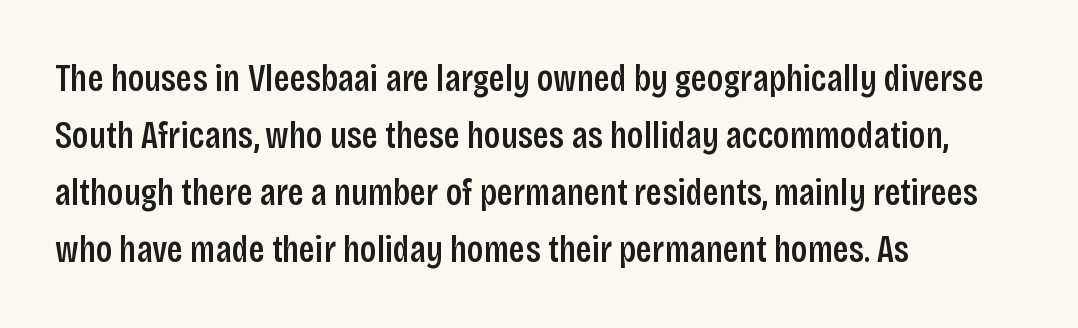
The image shows 38 px semibold, condensed sans-serif type, upright; set left-aligned, normal line spacing (1.5x), normal letter spacing, not underlined; low stroke contrast and a large x-height.
